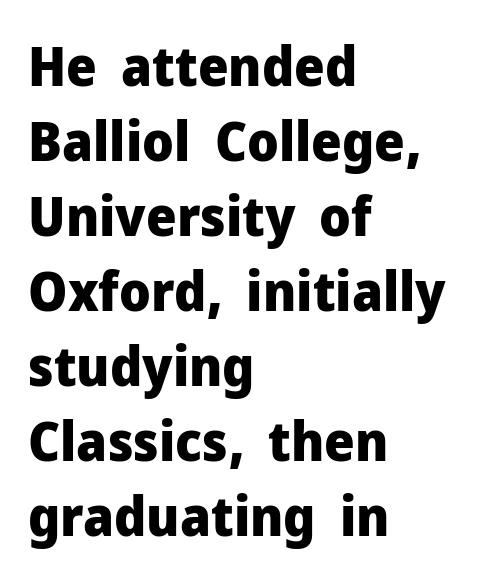
The image shows 54 px heavy sans-serif type, upright; set left-aligned, normal line spacing (1.39x), normal letter spacing, not underlined; low stroke contrast and a medium x-height.
